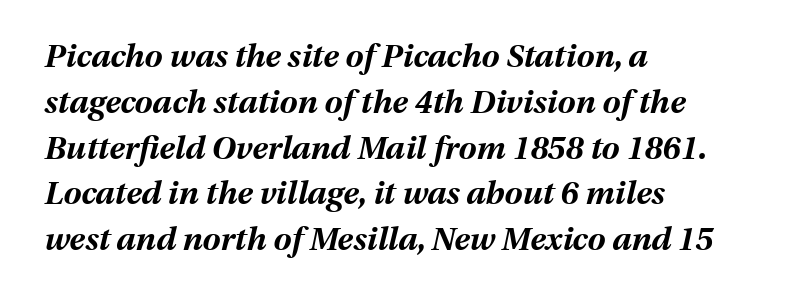
Q: Is the text bold? A: Yes.
Q: Is the text italic (slanted)? A: Yes, it leans right by about 13 degrees.
Q: Is the text underlined? A: No.
Q: How is the paragraph aligned? A: Left-aligned.
Q: Is the spacing between letters normal or unusually wide? A: Normal.
Q: Is the spacing between lines tight, normal or loose? A: Normal.
Q: Width (condensed, normal, or wide)? A: Normal.
Q: Stroke contrast? A: Medium.
Q: x-height? A: Medium.
Q: Monospaced? A: No.
